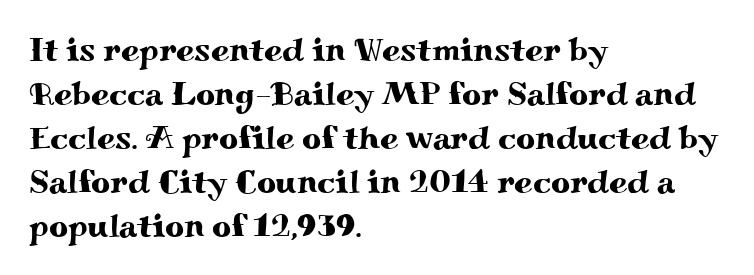
The image shows 33 px wide serif type, upright; set left-aligned, normal line spacing (1.33x), normal letter spacing, not underlined; medium stroke contrast and a small x-height.
